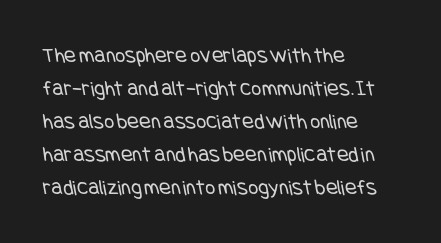
Students, note that the glyphs here touch the page at normal intervals. The lines are quadded left. Weight: not bold — regular or lighter. Vertically, the passage feels balanced, rows spaced as you'd expect. The baseline area is clear.
